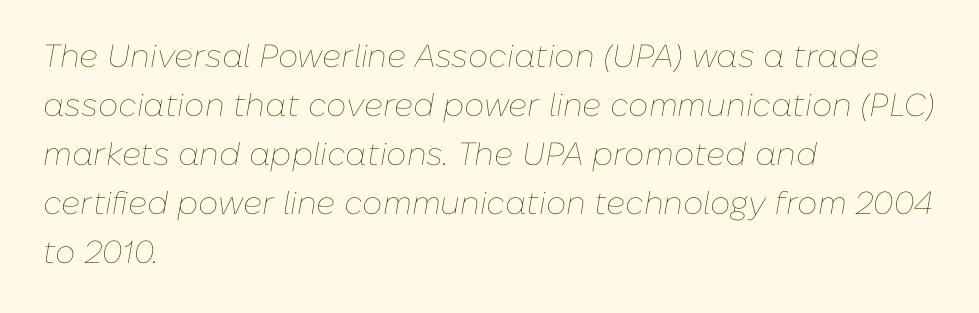
The image shows 32 px thin type, italic (leaning right); set left-aligned, normal line spacing (1.53x), normal letter spacing, not underlined; low stroke contrast and a medium x-height.
